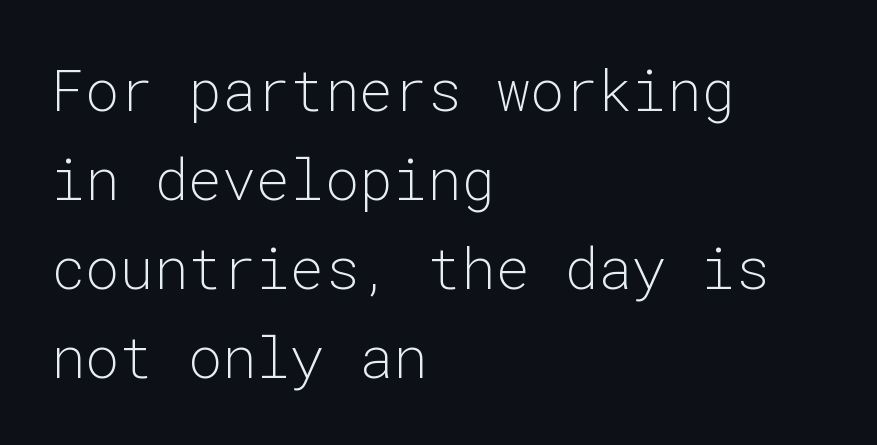
Q: Is the text bold? A: No.
Q: Is the text italic (slanted)? A: No, it is upright.
Q: Is the typeface a serif or a sans-serif typeface? A: Sans-serif.
Q: Is the text underlined? A: No.
Q: How is the paragraph aligned? A: Left-aligned.
Q: Is the spacing between letters normal or unusually wide? A: Normal.
Q: Is the spacing between lines tight, normal or loose? A: Normal.
Q: Width (condensed, normal, or wide)? A: Normal.
Q: Stroke contrast? A: Low.
Q: x-height? A: Medium.
Q: Monospaced? A: Yes.
